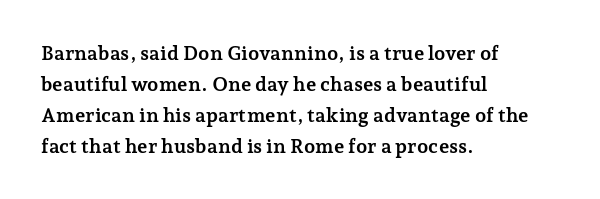
The image shows 20 px bold type, upright; set left-aligned, normal line spacing (1.55x), normal letter spacing, not underlined.
